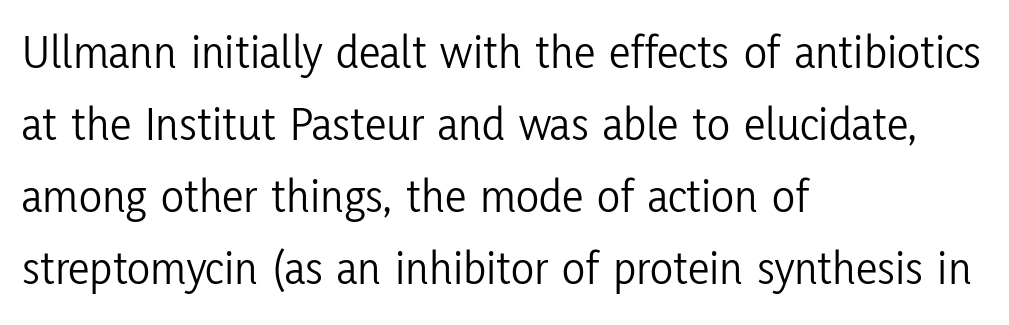
{"serif": "no", "italic": "no", "bold": "no", "weight": "light", "width": "condensed", "stroke_contrast": "low", "x_height": "medium", "monospaced": "no", "underline": "no", "align": "left", "line_spacing": "normal", "line_spacing_ratio": 1.5, "letter_spacing": "normal", "letter_spacing_em": 0.0, "glyph_px": 48}
